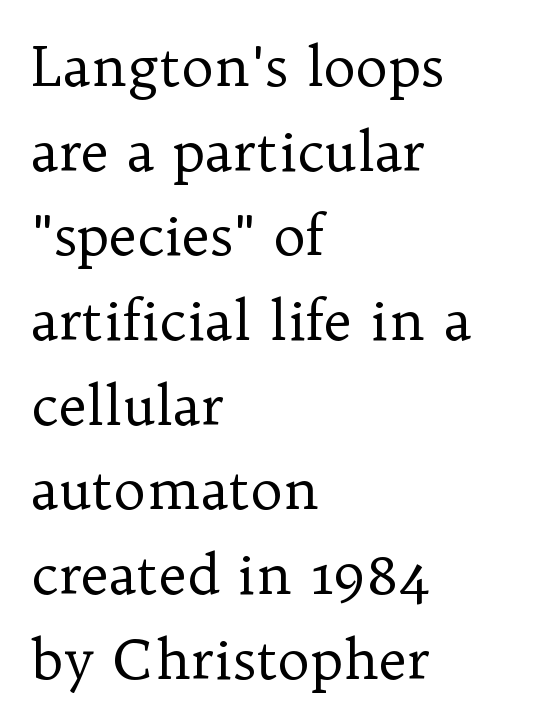
The image shows 55 px regular-weight serif type, upright; set left-aligned, normal line spacing (1.54x), normal letter spacing, not underlined; low stroke contrast and a medium x-height.
